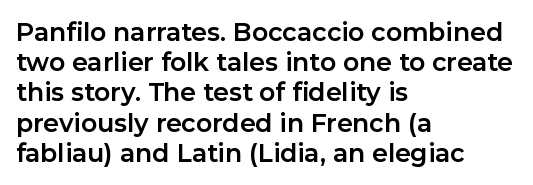
Q: Is the text bold? A: Yes.
Q: Is the text italic (slanted)? A: No, it is upright.
Q: Is the text underlined? A: No.
Q: How is the paragraph aligned? A: Left-aligned.
Q: Is the spacing between letters normal or unusually wide? A: Normal.
